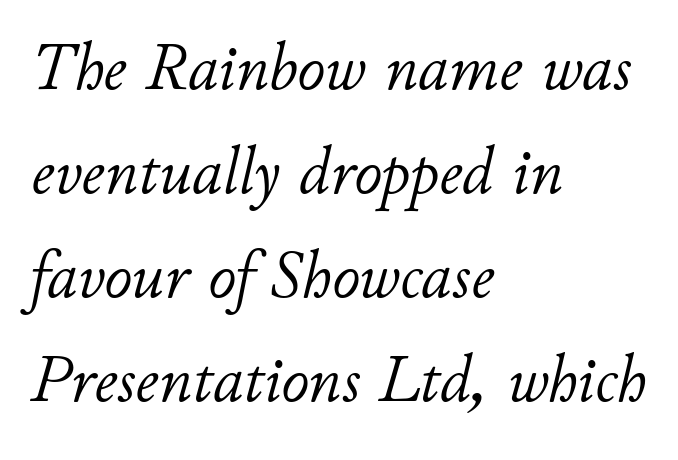
{"italic": "yes", "lean": "right", "slant_degrees": 11, "bold": "no", "weight": "light", "width": "normal", "stroke_contrast": "low", "x_height": "small", "monospaced": "no", "underline": "no", "align": "left", "line_spacing": "normal", "line_spacing_ratio": 1.53, "letter_spacing": "normal", "letter_spacing_em": 0.0, "glyph_px": 68}
